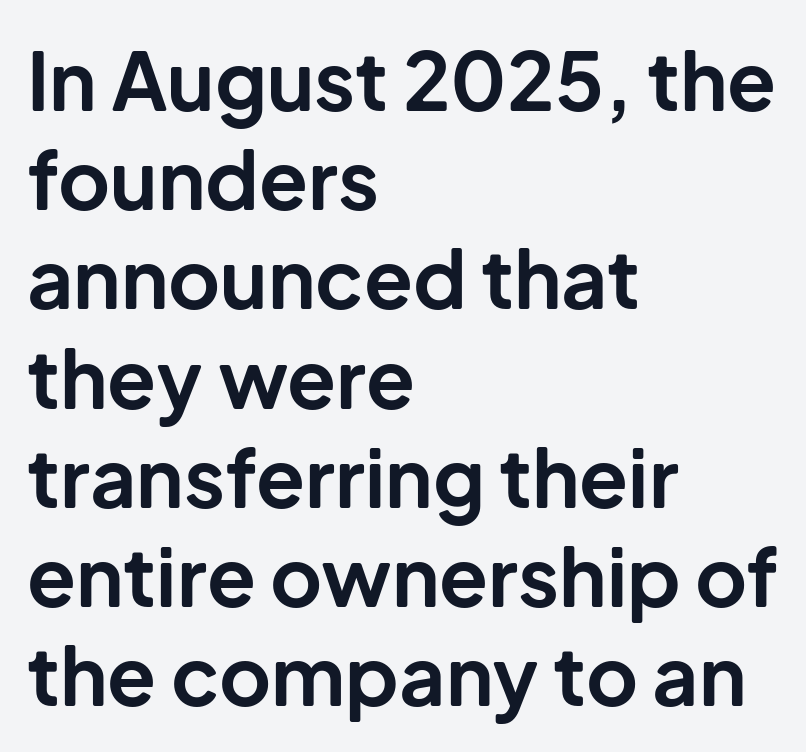
{"serif": "no", "italic": "no", "bold": "yes", "weight": "bold", "width": "normal", "stroke_contrast": "low", "x_height": "medium", "monospaced": "no", "underline": "no", "align": "left", "line_spacing_ratio": 1.24, "letter_spacing": "normal", "letter_spacing_em": 0.0, "glyph_px": 80}
